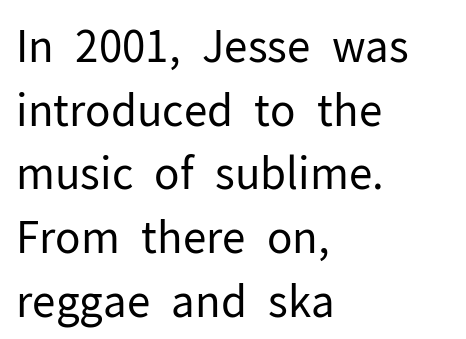
The image shows 43 px regular-weight sans-serif type, upright; set left-aligned, normal line spacing (1.48x), normal letter spacing, not underlined; low stroke contrast and a medium x-height.
